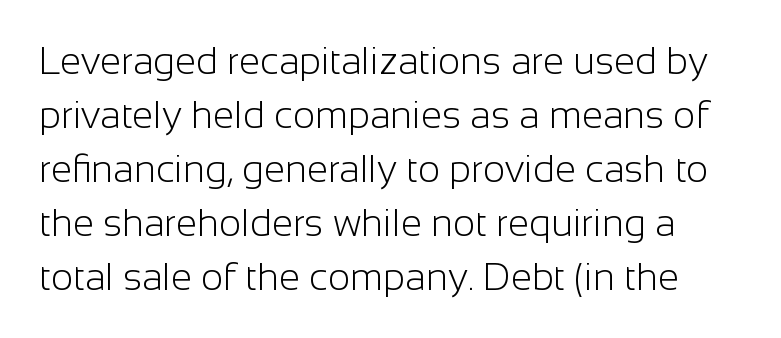
{"serif": "no", "italic": "no", "bold": "no", "weight": "light", "width": "normal", "stroke_contrast": "low", "x_height": "medium", "monospaced": "no", "underline": "no", "line_spacing": "normal", "line_spacing_ratio": 1.42, "letter_spacing": "normal", "letter_spacing_em": 0.0, "glyph_px": 38}
